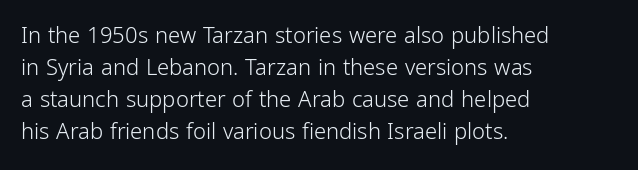
The image shows 22 px text type, upright; set left-aligned, normal line spacing (1.46x), normal letter spacing, not underlined.
